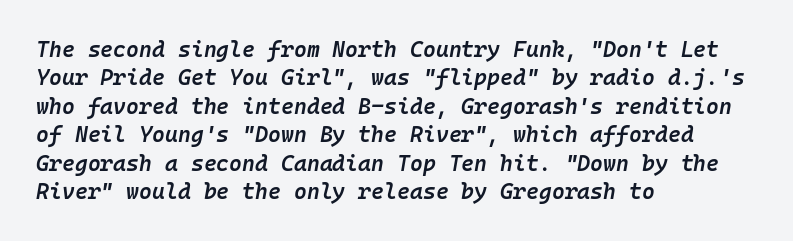
Q: Is the text bold? A: Semi-bold.
Q: Is the text italic (slanted)? A: Yes, it leans right by about 10 degrees.
Q: Is the text underlined? A: No.
Q: How is the paragraph aligned? A: Left-aligned.
Q: Is the spacing between letters normal or unusually wide? A: Normal.
Q: Is the spacing between lines tight, normal or loose? A: Normal.
